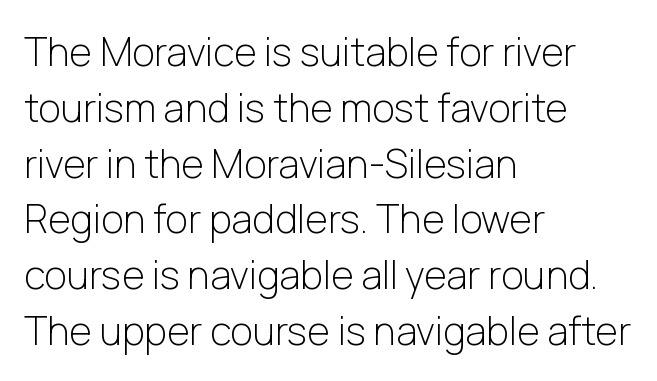
{"serif": "no", "italic": "no", "bold": "no", "weight": "light", "width": "normal", "stroke_contrast": "low", "x_height": "medium", "monospaced": "no", "underline": "no", "align": "left", "line_spacing": "normal", "line_spacing_ratio": 1.43, "letter_spacing": "normal", "letter_spacing_em": 0.0, "glyph_px": 39}
